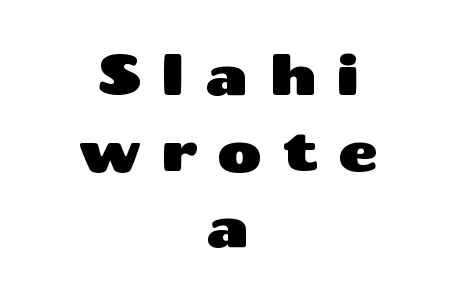
Honestly, the row spacing looks completely unremarkable. The glyphs are unaccompanied by any horizontal stroke below them. Substantial extra tracking has been applied to these lines. A roman cut, with each character standing at attention. Each letter keeps its own natural width here, so spacing adapts to shape. In terms of letterform style, serifs are entirely absent.
